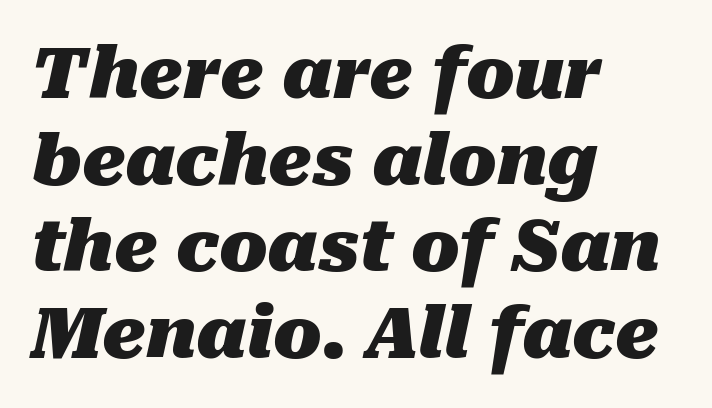
{"italic": "yes", "lean": "right", "slant_degrees": 10, "bold": "yes", "weight": "heavy", "width": "normal", "stroke_contrast": "medium", "x_height": "medium", "monospaced": "no", "underline": "no", "align": "left", "line_spacing_ratio": 1.22, "letter_spacing": "normal", "letter_spacing_em": 0.0, "glyph_px": 71}
